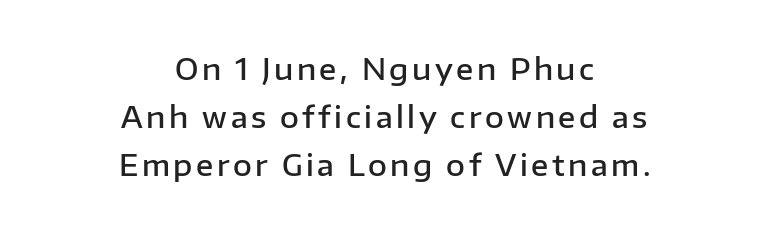
{"serif": "no", "italic": "no", "bold": "semi", "weight": "semibold", "width": "normal", "stroke_contrast": "low", "x_height": "medium", "monospaced": "no", "underline": "no", "align": "center", "line_spacing": "normal", "line_spacing_ratio": 1.66, "glyph_px": 29}
